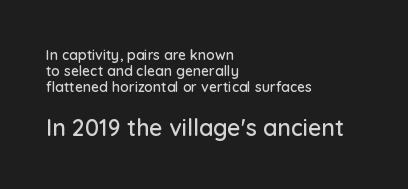
The image shows 23 px text type, upright; set left-aligned, line spacing 1.16x, normal letter spacing, not underlined; the second (bottom) block is 1.64x larger.
